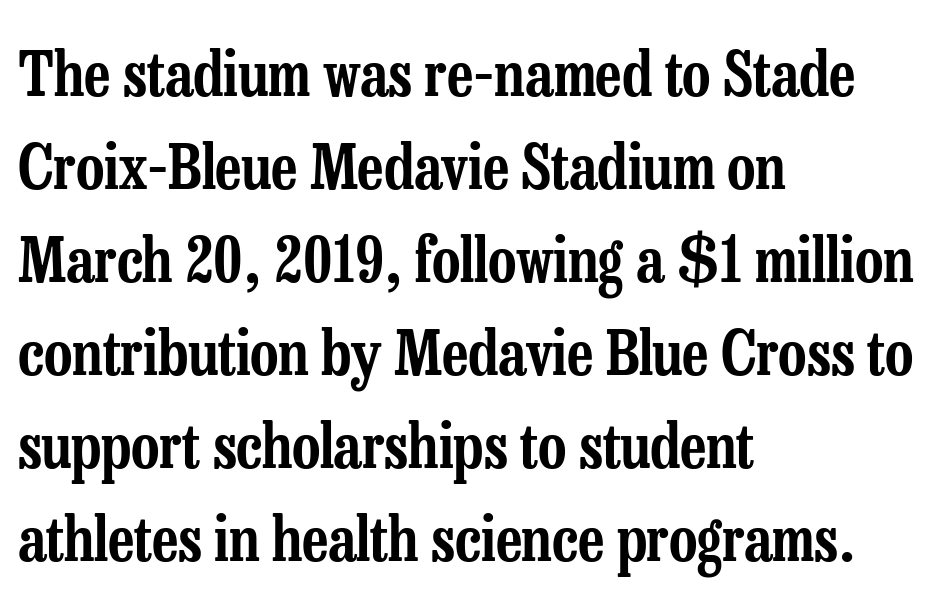
{"serif": "yes", "italic": "no", "width": "condensed", "stroke_contrast": "low", "x_height": "medium", "monospaced": "no", "underline": "no", "align": "left", "line_spacing": "normal", "line_spacing_ratio": 1.5, "letter_spacing": "normal", "letter_spacing_em": 0.0, "glyph_px": 62}
